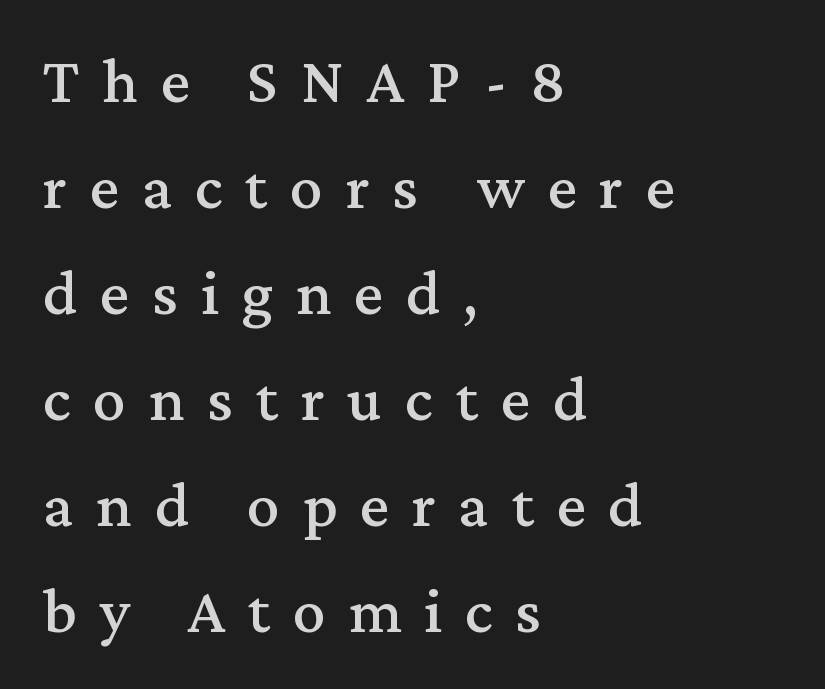
The image shows 65 px serif type, upright; set left-aligned, normal line spacing (1.63x), unusually wide letter spacing (+0.35 em), not underlined; medium stroke contrast and a medium x-height.
